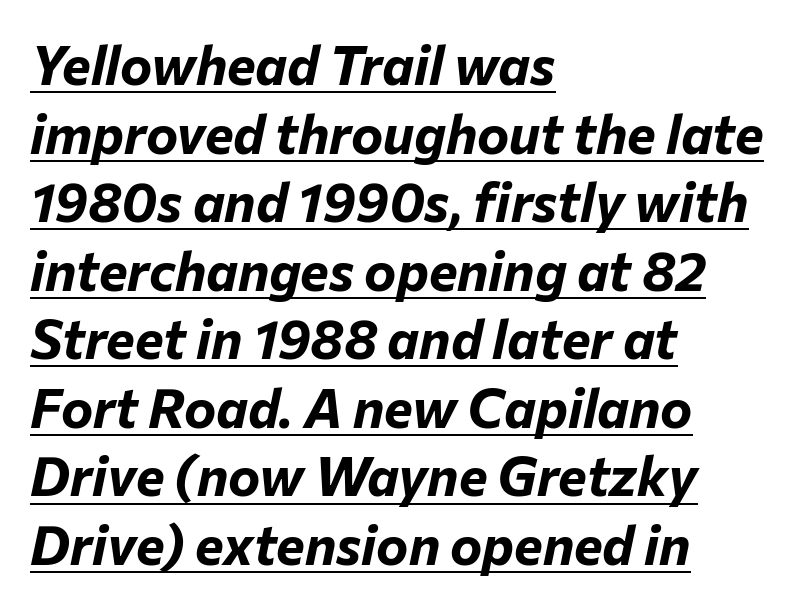
{"italic": "yes", "lean": "right", "slant_degrees": 12, "bold": "yes", "weight": "bold", "width": "normal", "stroke_contrast": "low", "x_height": "medium", "monospaced": "no", "underline": "yes", "align": "left", "line_spacing": "normal", "line_spacing_ratio": 1.27, "letter_spacing": "normal", "letter_spacing_em": 0.0, "glyph_px": 54}
